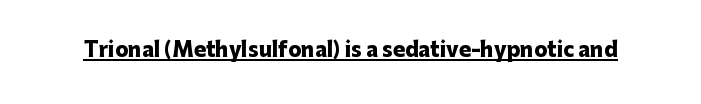
The image shows 20 px bold type, upright; set normal letter spacing, underlined.
